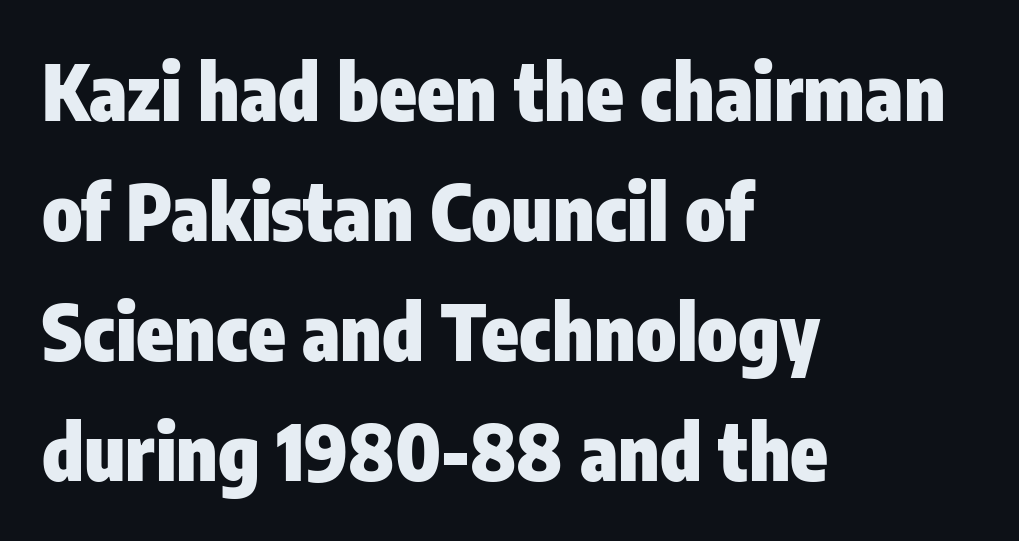
Compared with an ordinary text face, these strokes are far heavier — a full bold. Note the varied advance widths — an 'i' is clearly narrower than an 'm'. Look at the tracking — it's just the regular setting, nothing added. Every character sits straight up, as roman type does.
